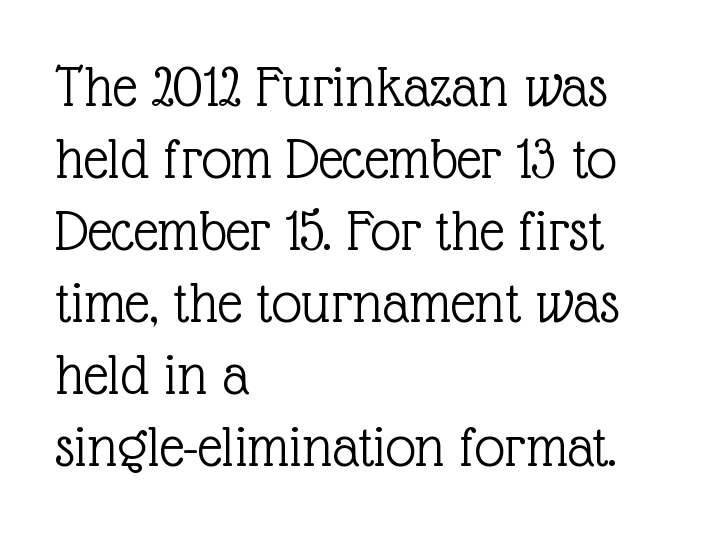
The image shows 60 px light serif type, upright; set left-aligned, line spacing 1.2x, normal letter spacing, not underlined; a medium x-height.
